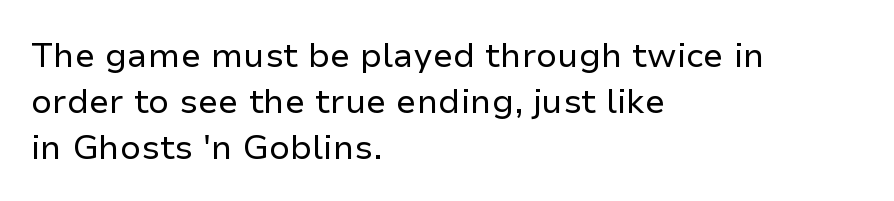
Q: Is the text bold? A: No.
Q: Is the text italic (slanted)? A: No, it is upright.
Q: Is the typeface a serif or a sans-serif typeface? A: Sans-serif.
Q: Is the text underlined? A: No.
Q: How is the paragraph aligned? A: Left-aligned.
Q: Is the spacing between letters normal or unusually wide? A: Normal.
Q: Is the spacing between lines tight, normal or loose? A: Normal.
Q: Width (condensed, normal, or wide)? A: Normal.
Q: Stroke contrast? A: Low.
Q: x-height? A: Medium.
Q: Monospaced? A: No.
